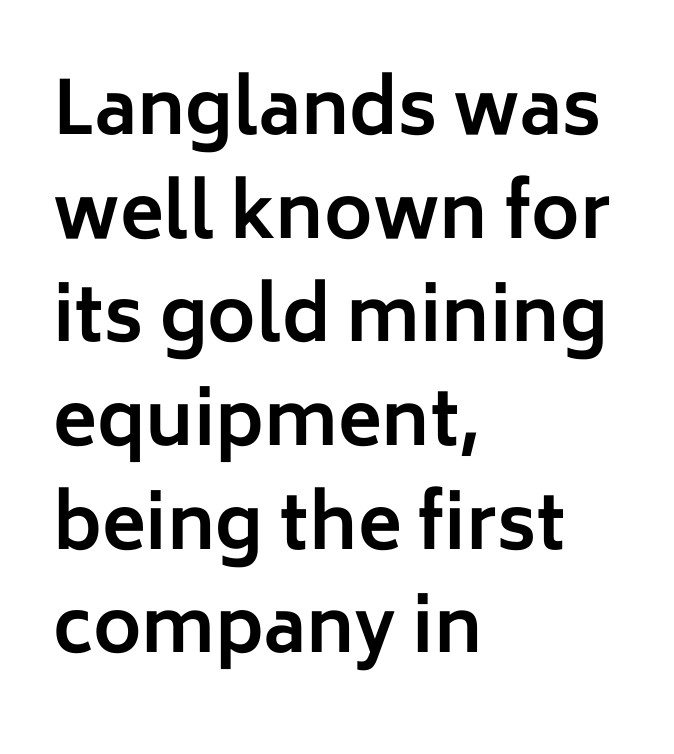
Q: Is the text bold? A: Yes.
Q: Is the text italic (slanted)? A: No, it is upright.
Q: Is the typeface a serif or a sans-serif typeface? A: Sans-serif.
Q: Is the text underlined? A: No.
Q: How is the paragraph aligned? A: Left-aligned.
Q: Is the spacing between letters normal or unusually wide? A: Normal.
Q: Is the spacing between lines tight, normal or loose? A: Normal.
Q: Width (condensed, normal, or wide)? A: Normal.
Q: Stroke contrast? A: Low.
Q: x-height? A: Medium.
Q: Monospaced? A: No.
